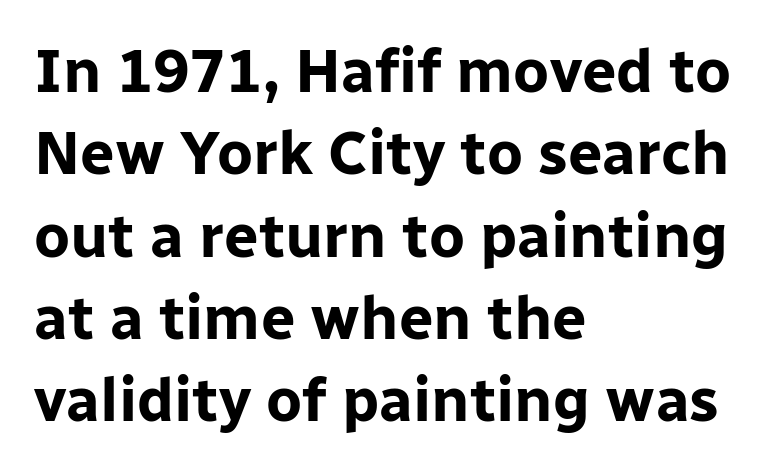
{"serif": "no", "italic": "no", "bold": "yes", "weight": "bold", "width": "normal", "stroke_contrast": "low", "x_height": "medium", "monospaced": "no", "underline": "no", "align": "left", "line_spacing": "normal", "line_spacing_ratio": 1.35, "letter_spacing": "normal", "letter_spacing_em": 0.0, "glyph_px": 61}
